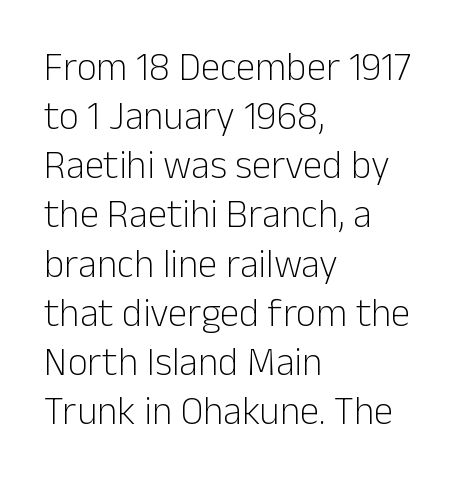
Q: Is the text bold? A: No.
Q: Is the text italic (slanted)? A: No, it is upright.
Q: Is the typeface a serif or a sans-serif typeface? A: Sans-serif.
Q: Is the text underlined? A: No.
Q: How is the paragraph aligned? A: Left-aligned.
Q: Is the spacing between letters normal or unusually wide? A: Normal.
Q: Is the spacing between lines tight, normal or loose? A: Normal.
Q: Width (condensed, normal, or wide)? A: Normal.
Q: Stroke contrast? A: Low.
Q: x-height? A: Medium.
Q: Monospaced? A: No.
